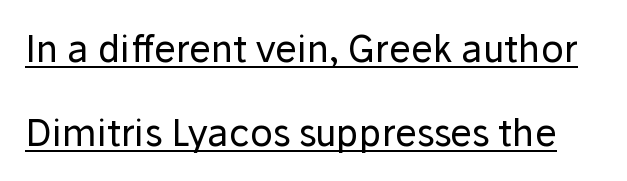
The lettering holds an erect, upright posture throughout. Looks like regular typesetting: each glyph gets only the width it needs. This is underlined copy, the kind a proofreader might mark for attention. Honestly, the rows look like they've been pulled way apart. In terms of letterform style, serifs are entirely absent.
